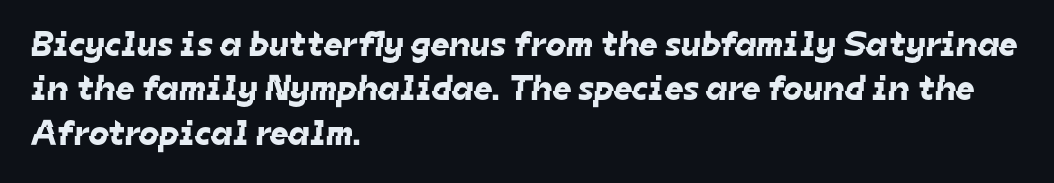
{"serif": "no", "width": "normal", "stroke_contrast": "low", "x_height": "medium", "monospaced": "no", "underline": "no", "align": "left", "line_spacing_ratio": 1.23, "letter_spacing": "normal", "letter_spacing_em": 0.0, "glyph_px": 36}
